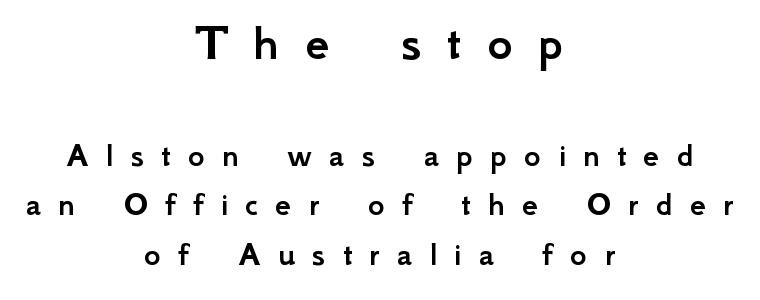
A clean baseline with only descenders dipping below it. A typesetter would label this face a sans. Characters follow at a spacing far wider than the type designer built in. If you measured baseline to baseline, you'd find a middling distance.
